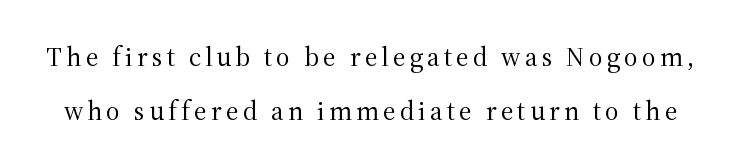
The image shows 27 px text type, upright; set loose line spacing (1.99x), not underlined.
